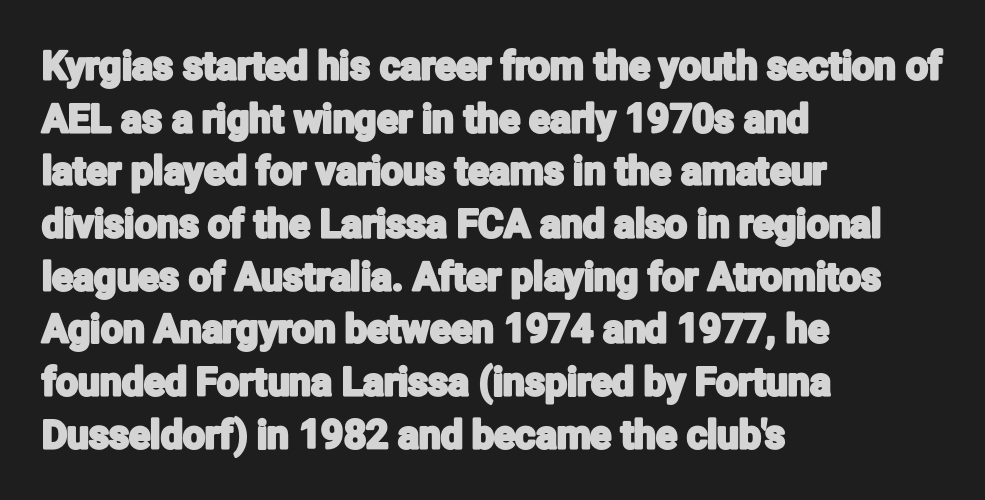
{"serif": "no", "italic": "no", "width": "condensed", "stroke_contrast": "low", "x_height": "medium", "monospaced": "no", "underline": "no", "align": "left", "line_spacing": "normal", "line_spacing_ratio": 1.35, "letter_spacing": "normal", "letter_spacing_em": 0.0, "glyph_px": 39}
